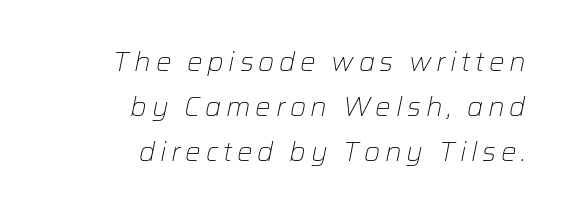
{"italic": "yes", "lean": "right", "slant_degrees": 12, "bold": "no", "underline": "no", "align": "right", "line_spacing_ratio": 1.73, "glyph_px": 26}
